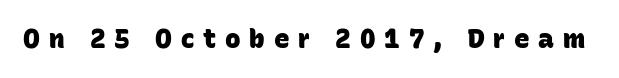
Q: Is the text bold? A: Yes.
Q: Is the text underlined? A: No.
Q: Is the spacing between letters normal or unusually wide? A: Unusually wide.
